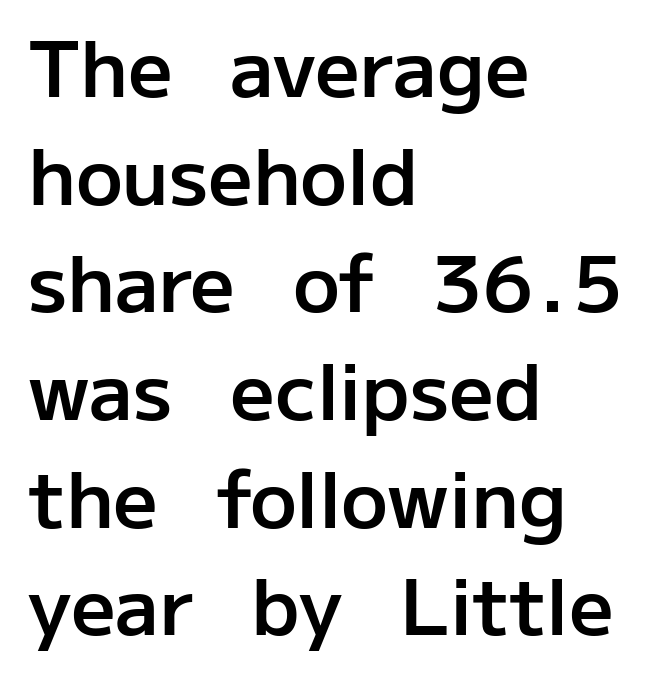
{"serif": "no", "italic": "no", "bold": "semi", "weight": "semibold", "width": "normal", "stroke_contrast": "low", "x_height": "medium", "monospaced": "no", "underline": "no", "align": "left", "line_spacing": "normal", "line_spacing_ratio": 1.38, "letter_spacing": "normal", "letter_spacing_em": 0.0, "glyph_px": 78}
